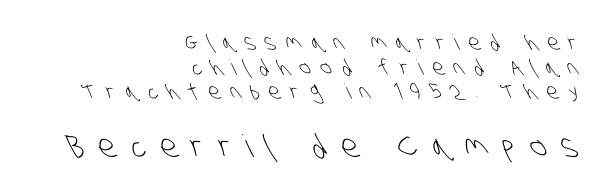
Serifs: no, the terminals of the letterforms are clean. Proportional: the letters do not fall into vertical columns. The text block is weighted toward the right margin, trailing off unevenly leftward. Nobody drew a line under any word here.
